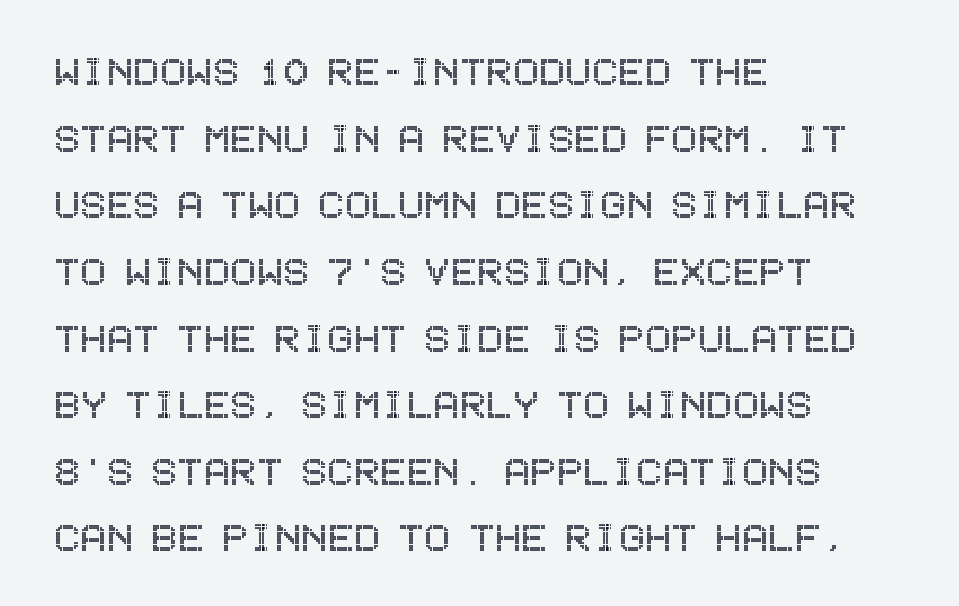
These lines are set flush left with a ragged right edge. Has an underline been added? It has not. Italic: no, the glyphs are upright roman. Observe the ordinary spacing: letters are neighbours, not strangers. Each new line begins a customary step beneath the previous one.
